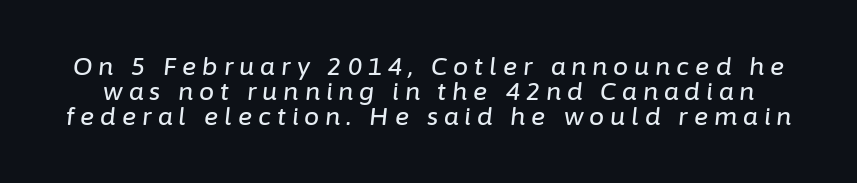
Q: Is the text italic (slanted)? A: Yes, it leans right by about 6 degrees.
Q: Is the text underlined? A: No.
Q: Is the spacing between letters normal or unusually wide? A: Unusually wide.
Q: Is the spacing between lines tight, normal or loose? A: Tight.
